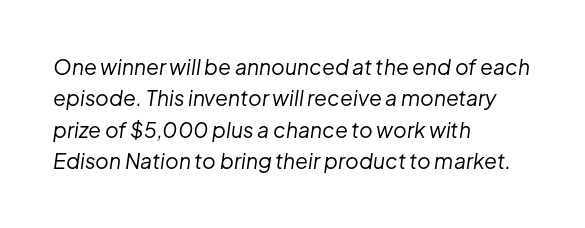
Every character sits at an angle, as italics do. Here the glyphs are tracked normally, forming tight word shapes. A normal amount of white space separates one row of letters from the next. Alignment: flush left. Compared with a typical body face, this is equally light or lighter still. Check under the words: just untouched page.
